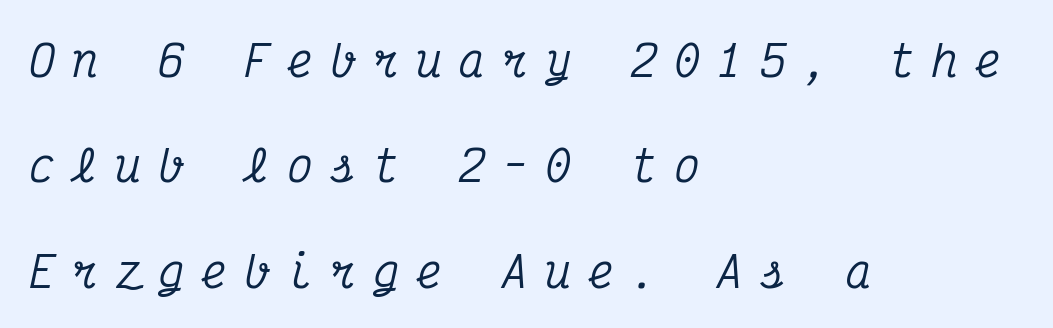
{"serif": "yes", "italic": "yes", "lean": "right", "slant_degrees": 12, "width": "condensed", "stroke_contrast": "medium", "x_height": "medium", "monospaced": "yes", "underline": "no", "align": "left", "line_spacing": "loose", "line_spacing_ratio": 2.45, "letter_spacing": "wide", "letter_spacing_em": 0.4, "glyph_px": 43}
